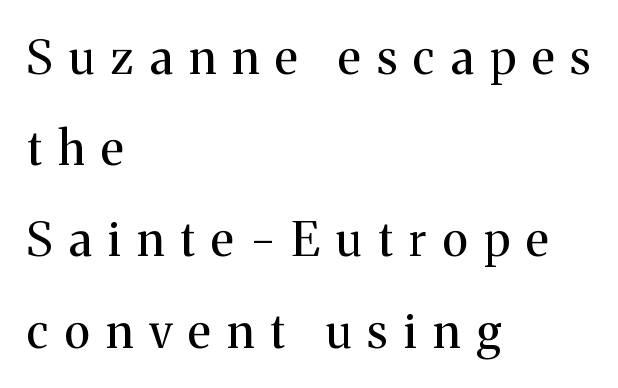
Q: Is the text bold? A: No.
Q: Is the text italic (slanted)? A: No, it is upright.
Q: Is the typeface a serif or a sans-serif typeface? A: Serif.
Q: Is the text underlined? A: No.
Q: How is the paragraph aligned? A: Left-aligned.
Q: Is the spacing between letters normal or unusually wide? A: Unusually wide.
Q: Is the spacing between lines tight, normal or loose? A: Loose.
Q: Width (condensed, normal, or wide)? A: Normal.
Q: Stroke contrast? A: Medium.
Q: x-height? A: Medium.
Q: Monospaced? A: No.
